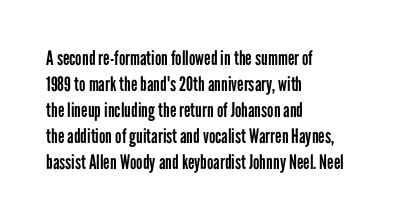
Where is the straight margin? On the left. This sample keeps an unexceptional amount of space between lines. The typesetting does not lean heavy: it is not bold. The gaps between neighbouring characters are ordinary and unremarkable. A clean baseline with only descenders dipping below it.
